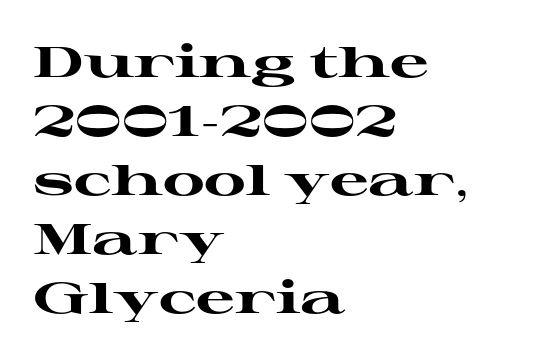
The image shows 43 px heavy, wide serif type, upright; set left-aligned, normal line spacing (1.37x), normal letter spacing, not underlined; high stroke contrast and a medium x-height.
